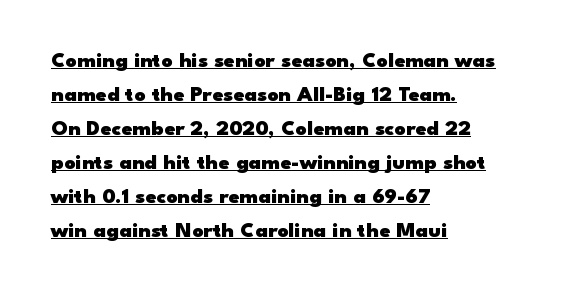
Q: Is the text bold? A: Yes.
Q: Is the text italic (slanted)? A: No, it is upright.
Q: Is the text underlined? A: Yes.
Q: How is the paragraph aligned? A: Left-aligned.
Q: Is the spacing between letters normal or unusually wide? A: Normal.
Q: Is the spacing between lines tight, normal or loose? A: Normal.
